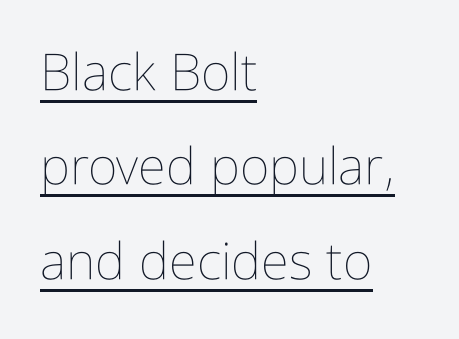
A typesetter would call this zero additional tracking. It's the straight-up-and-down kind of type. Each line starts at the same left margin while the right side varies. This sample has the flowing, uneven cadence of proportional lettering. Looks like someone drew a line under every word here. Weight: regular or lighter.
